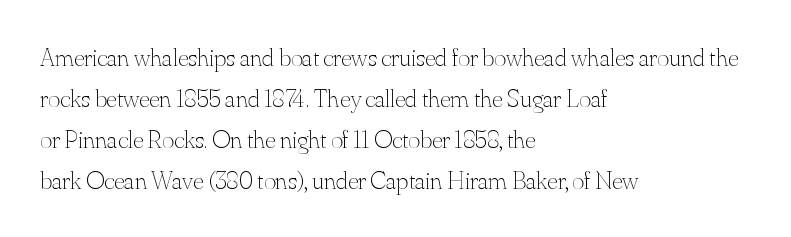
The words here are not underlined. Unbolded letterforms with no extra heft. Quick note: interline space is typical. These lines stack with their left ends in a neat column. Ordinary non-slanted type is in use. Here the glyphs are tracked normally, forming tight word shapes.
